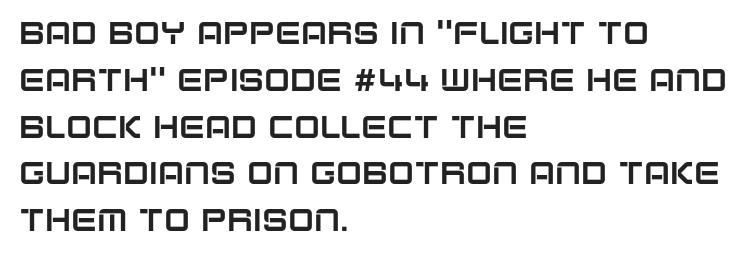
The image shows 31 px sans-serif type, upright; set left-aligned, normal line spacing (1.51x), normal letter spacing, not underlined; low stroke contrast and a large x-height.
